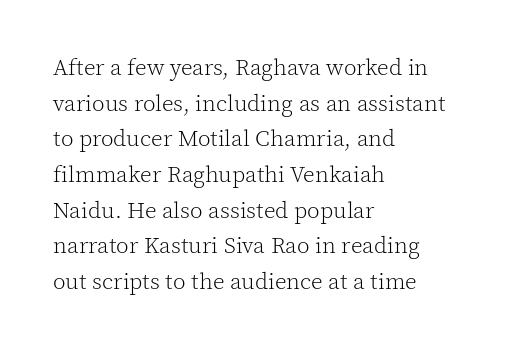
Q: Is the text bold? A: No.
Q: Is the text italic (slanted)? A: No, it is upright.
Q: Is the text underlined? A: No.
Q: How is the paragraph aligned? A: Left-aligned.
Q: Is the spacing between letters normal or unusually wide? A: Normal.
Q: Is the spacing between lines tight, normal or loose? A: Normal.
